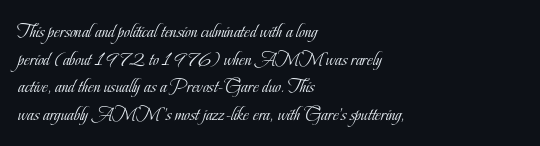
The image shows 20 px text type; set left-aligned, normal line spacing (1.38x), normal letter spacing, not underlined.
